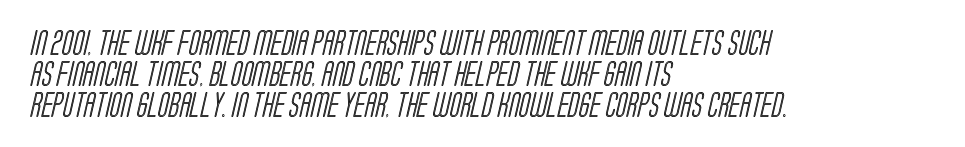
Q: Is the text underlined? A: No.
Q: How is the paragraph aligned? A: Left-aligned.
Q: Is the spacing between letters normal or unusually wide? A: Normal.
